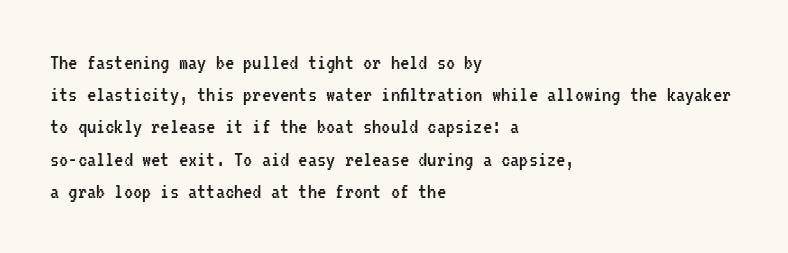
{"italic": "no", "bold": "no", "underline": "no", "align": "left", "line_spacing": "normal", "line_spacing_ratio": 1.4, "letter_spacing": "normal", "letter_spacing_em": 0.0, "glyph_px": 23}
